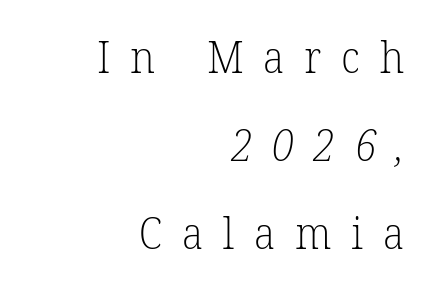
{"serif": "yes", "bold": "no", "weight": "light", "width": "normal", "stroke_contrast": "low", "x_height": "medium", "monospaced": "no", "underline": "no", "align": "right", "line_spacing": "loose", "line_spacing_ratio": 2.0, "letter_spacing": "wide", "letter_spacing_em": 0.45, "glyph_px": 44}
